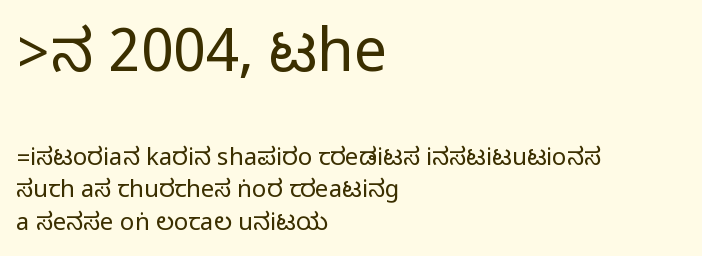
Does the lettering tilt? It doesn't — this is upright. These two chunks differ in scale, with the top chunk taking the larger measure. Unlike a traditional serif, this face leaves its strokes unadorned. Underline: absent.
